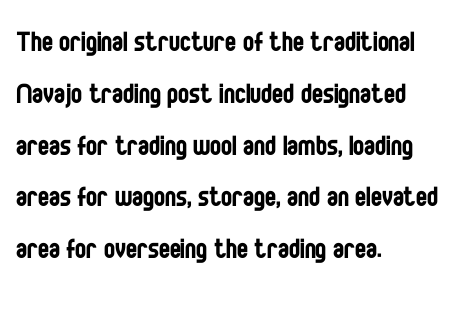
Q: Is the text bold? A: No.
Q: Is the text italic (slanted)? A: No, it is upright.
Q: Is the typeface a serif or a sans-serif typeface? A: Sans-serif.
Q: Is the text underlined? A: No.
Q: How is the paragraph aligned? A: Left-aligned.
Q: Is the spacing between letters normal or unusually wide? A: Normal.
Q: Is the spacing between lines tight, normal or loose? A: Normal.
Q: Width (condensed, normal, or wide)? A: Condensed.
Q: Stroke contrast? A: Low.
Q: x-height? A: Large.
Q: Monospaced? A: No.
